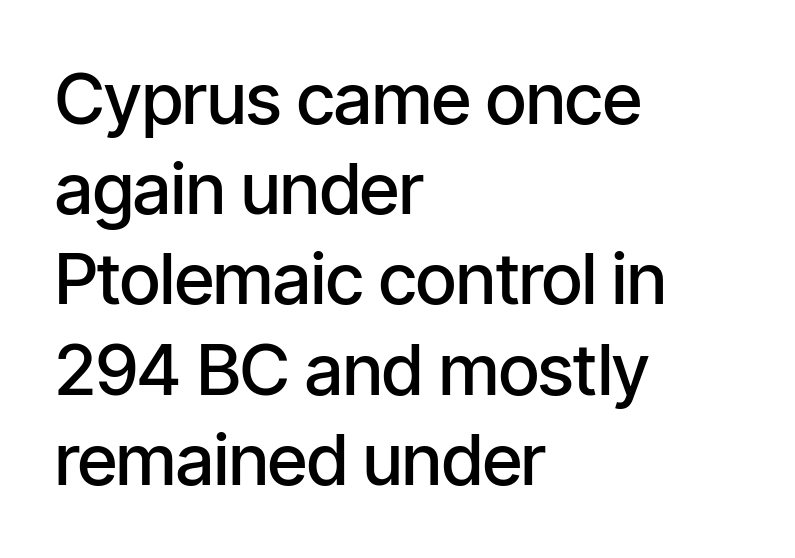
The image shows 71 px semibold, condensed sans-serif type, upright; set left-aligned, normal line spacing (1.27x), normal letter spacing, not underlined; low stroke contrast and a medium x-height.
